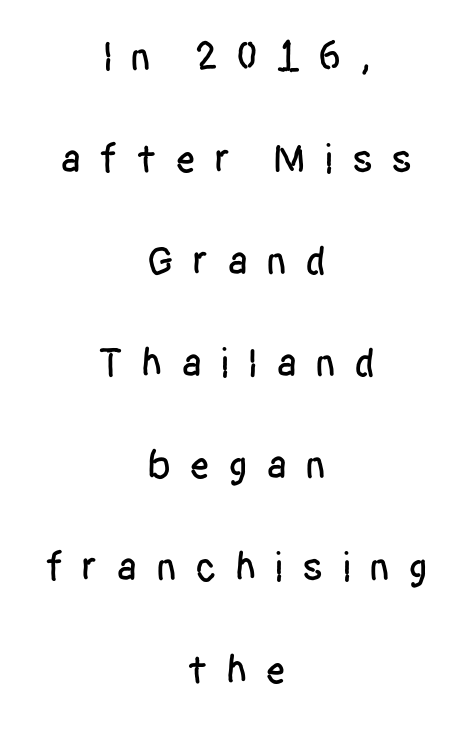
The image shows 41 px condensed sans-serif type, upright; set centered, loose line spacing (2.49x), unusually wide letter spacing (+0.44 em), not underlined; low stroke contrast and a large x-height.
